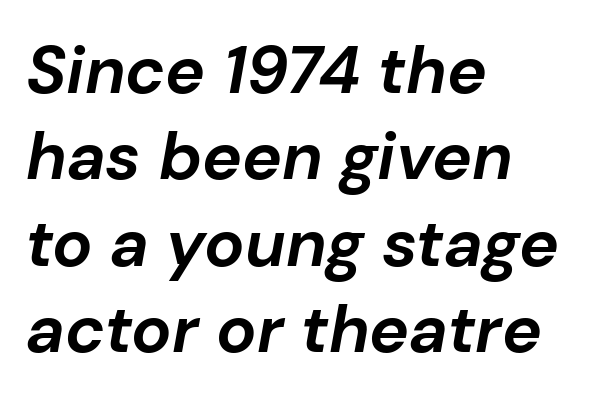
The image shows 67 px bold type, italic (leaning right); set left-aligned, normal line spacing (1.29x), normal letter spacing, not underlined; low stroke contrast and a medium x-height.
